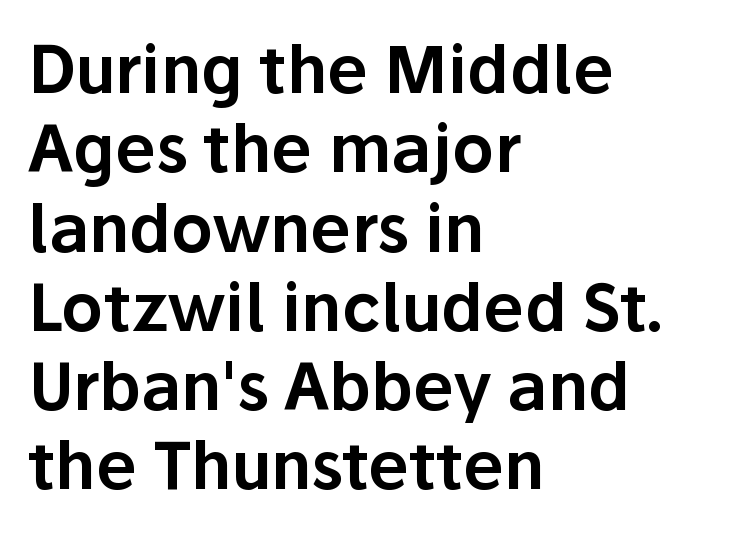
{"serif": "no", "italic": "no", "width": "normal", "stroke_contrast": "low", "x_height": "medium", "monospaced": "no", "underline": "no", "align": "left", "line_spacing_ratio": 1.22, "letter_spacing": "normal", "letter_spacing_em": 0.0, "glyph_px": 65}
